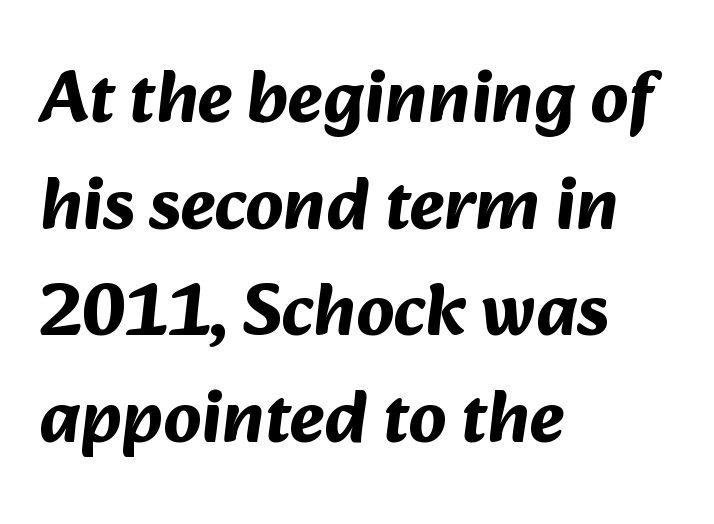
{"serif": "no", "bold": "yes", "weight": "bold", "width": "normal", "stroke_contrast": "medium", "x_height": "medium", "monospaced": "no", "underline": "no", "align": "left", "line_spacing": "normal", "line_spacing_ratio": 1.44, "letter_spacing": "normal", "letter_spacing_em": 0.0, "glyph_px": 74}
